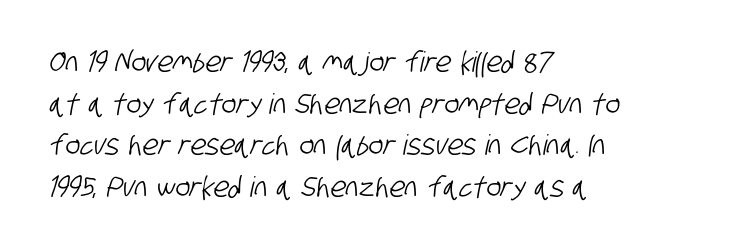
The image shows 28 px condensed sans-serif type; set left-aligned, normal line spacing (1.49x), normal letter spacing, not underlined; low stroke contrast and a large x-height.
